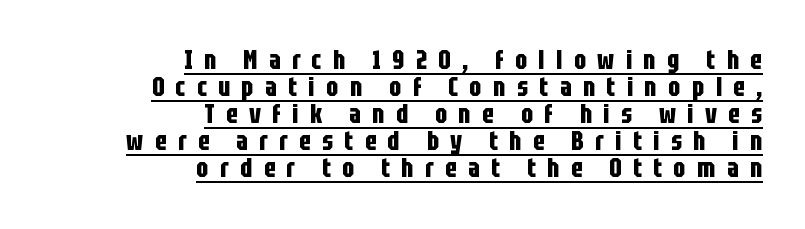
This rendering widens character spacing well past its baseline value. How heavy is the stroke? Heavy — this is a bold. The type sits square on the baseline with zero lean. Tightly led — the rows are bunched. Descenders here cross a horizontal rule under the line.
